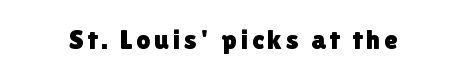
{"serif": "no", "italic": "no", "width": "normal", "x_height": "medium", "monospaced": "no", "underline": "no", "glyph_px": 28}
